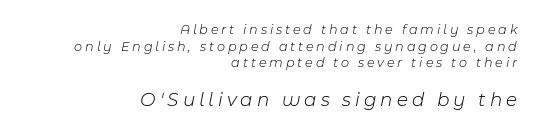
Q: Is the text bold? A: No.
Q: Is the text italic (slanted)? A: Yes, it leans right by about 11 degrees.
Q: Is the text underlined? A: No.
Q: How is the paragraph aligned? A: Right-aligned.
Q: Is the spacing between letters normal or unusually wide? A: Unusually wide.
Q: Which block of text is set in a larger size, the first (top) or the second (bottom)? A: The second (bottom) one.
